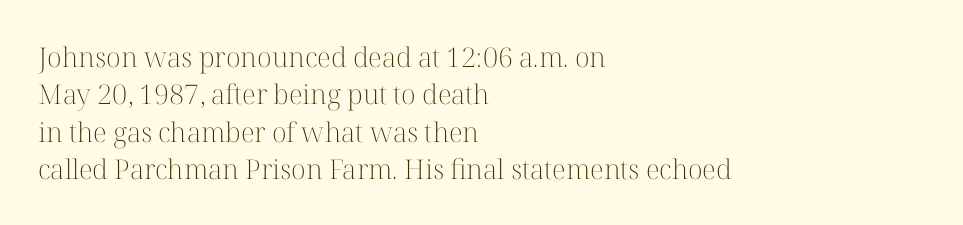
{"italic": "no", "bold": "no", "underline": "no", "align": "left", "line_spacing": "normal", "line_spacing_ratio": 1.38, "letter_spacing": "normal", "letter_spacing_em": 0.0, "glyph_px": 27}
